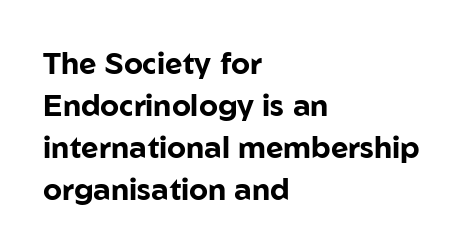
Q: Is the text bold? A: Yes.
Q: Is the text italic (slanted)? A: No, it is upright.
Q: Is the typeface a serif or a sans-serif typeface? A: Sans-serif.
Q: Is the text underlined? A: No.
Q: How is the paragraph aligned? A: Left-aligned.
Q: Is the spacing between letters normal or unusually wide? A: Normal.
Q: Is the spacing between lines tight, normal or loose? A: Normal.
Q: Width (condensed, normal, or wide)? A: Normal.
Q: Stroke contrast? A: Low.
Q: x-height? A: Medium.
Q: Monospaced? A: No.
